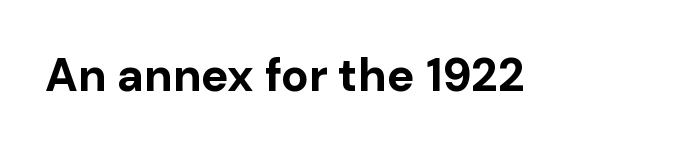
The image shows 46 px bold sans-serif type, upright; set normal letter spacing, not underlined; low stroke contrast and a medium x-height.
